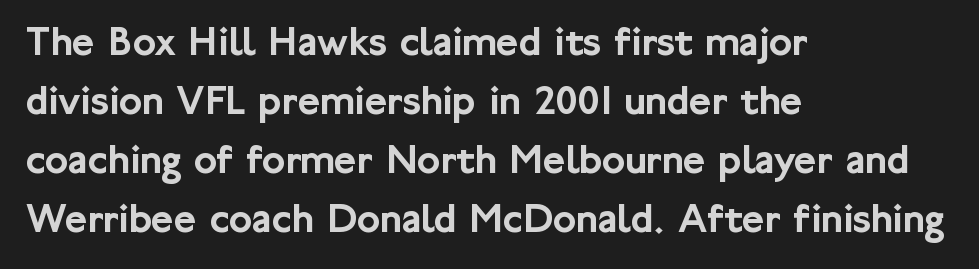
The image shows 43 px sans-serif type, upright; set left-aligned, normal line spacing (1.37x), normal letter spacing, not underlined; low stroke contrast and a medium x-height.
